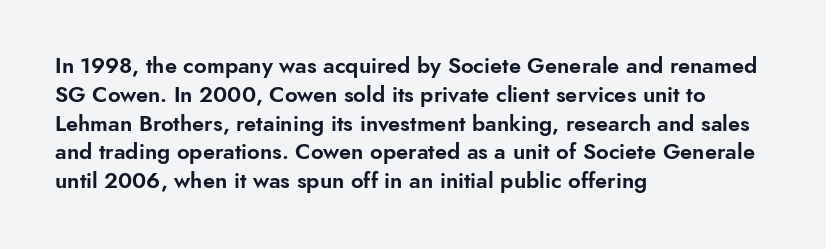
Q: Is the text italic (slanted)? A: No, it is upright.
Q: Is the text underlined? A: No.
Q: How is the paragraph aligned? A: Left-aligned.
Q: Is the spacing between letters normal or unusually wide? A: Normal.
Q: Is the spacing between lines tight, normal or loose? A: Normal.
